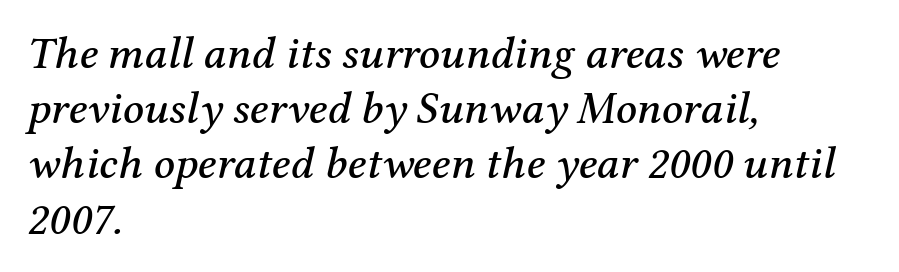
{"serif": "yes", "italic": "yes", "lean": "right", "slant_degrees": 12, "width": "normal", "stroke_contrast": "medium", "x_height": "medium", "monospaced": "no", "underline": "no", "align": "left", "line_spacing_ratio": 1.2, "letter_spacing": "normal", "letter_spacing_em": 0.0, "glyph_px": 46}
